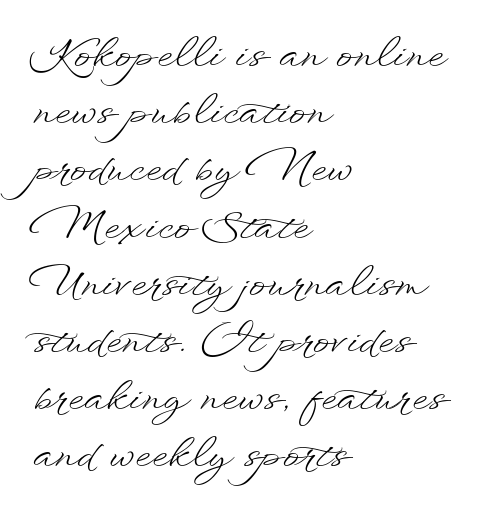
The image shows 40 px light, wide type; set left-aligned, normal line spacing (1.43x), normal letter spacing, not underlined; low stroke contrast and a small x-height.
